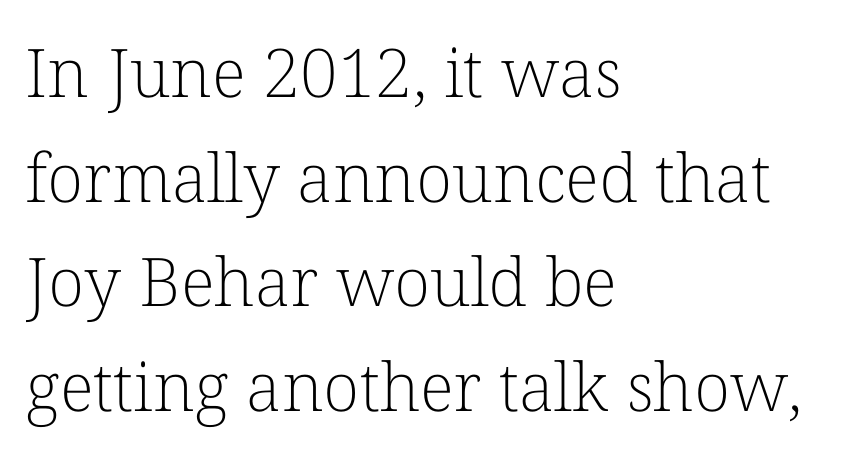
{"serif": "yes", "italic": "no", "bold": "no", "weight": "light", "width": "normal", "stroke_contrast": "low", "x_height": "medium", "monospaced": "no", "underline": "no", "align": "left", "line_spacing": "normal", "line_spacing_ratio": 1.56, "letter_spacing": "normal", "letter_spacing_em": 0.0, "glyph_px": 67}
